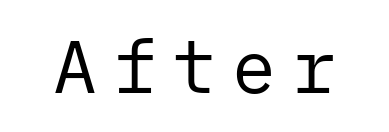
The image shows 73 px regular-weight sans-serif type, upright; set unusually wide letter spacing (+0.22 em), not underlined; low stroke contrast and a medium x-height.
